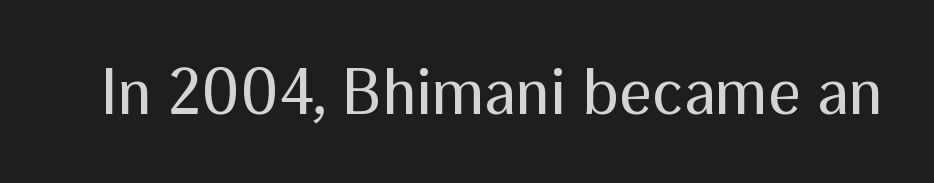
Q: Is the text bold? A: No.
Q: Is the text italic (slanted)? A: No, it is upright.
Q: Is the typeface a serif or a sans-serif typeface? A: Sans-serif.
Q: Is the text underlined? A: No.
Q: Is the spacing between letters normal or unusually wide? A: Normal.
Q: Width (condensed, normal, or wide)? A: Normal.
Q: Stroke contrast? A: Medium.
Q: x-height? A: Medium.
Q: Monospaced? A: No.
